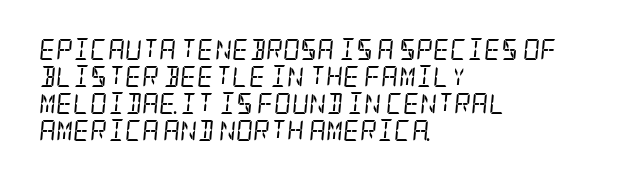
{"italic": "yes", "lean": "right", "slant_degrees": 5, "bold": "no", "underline": "no", "align": "left", "line_spacing": "normal", "line_spacing_ratio": 1.29, "letter_spacing": "normal", "letter_spacing_em": 0.0, "glyph_px": 21}
